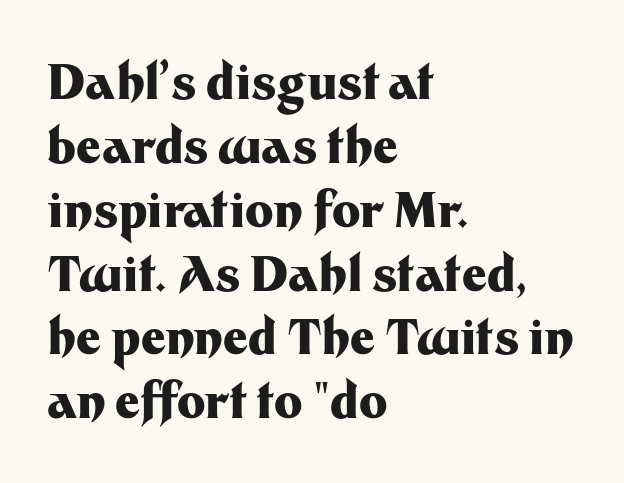
The image shows 48 px heavy sans-serif type, upright; set left-aligned, normal line spacing (1.33x), normal letter spacing, not underlined; medium stroke contrast and a medium x-height.
